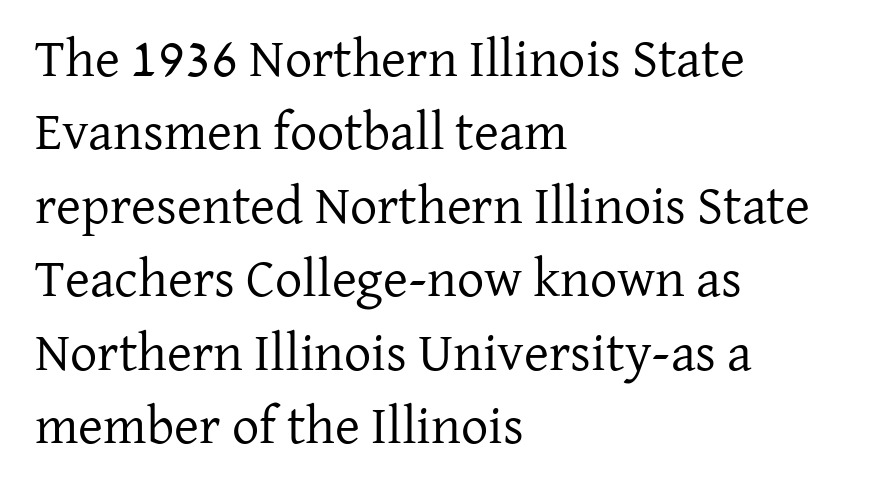
Leading: standard. This rendering uses left alignment, leaving the right contour irregular. These lines are rendered in a variable-pitch font. Weight: not bold — regular or lighter.
